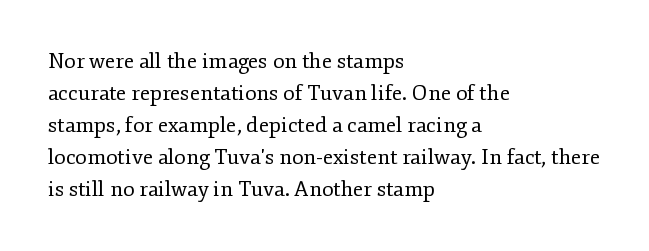
Vertical strokes here are truly vertical. The paragraph has a hard left edge and a soft right edge. The rendering uses a moderate line-height, typical for paragraphs. The cut favours lightness, reaching ordinary text weight at its darkest.
